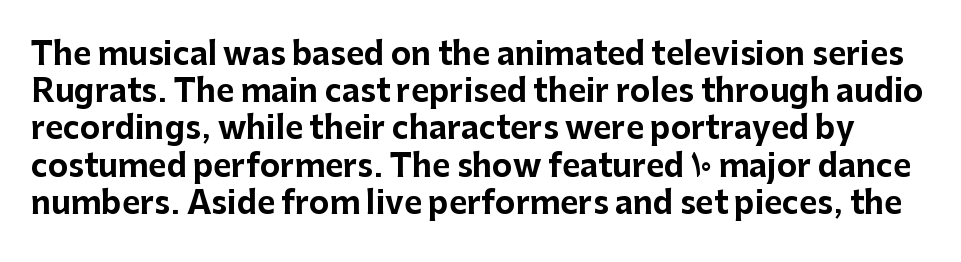
{"serif": "no", "italic": "no", "bold": "yes", "weight": "bold", "width": "normal", "stroke_contrast": "low", "x_height": "medium", "monospaced": "no", "underline": "no", "line_spacing_ratio": 1.2, "letter_spacing": "normal", "letter_spacing_em": 0.0, "glyph_px": 31}
